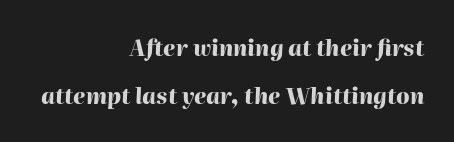
Q: Is the text bold? A: Yes.
Q: Is the text italic (slanted)? A: Yes, it leans right by about 2 degrees.
Q: Is the text underlined? A: No.
Q: How is the paragraph aligned? A: Right-aligned.
Q: Is the spacing between letters normal or unusually wide? A: Normal.
Q: Is the spacing between lines tight, normal or loose? A: Loose.
